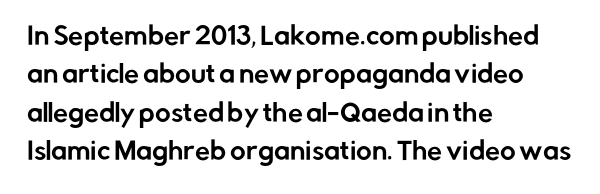
{"italic": "no", "underline": "no", "align": "left", "line_spacing": "normal", "line_spacing_ratio": 1.6, "letter_spacing": "normal", "letter_spacing_em": 0.0, "glyph_px": 24}
